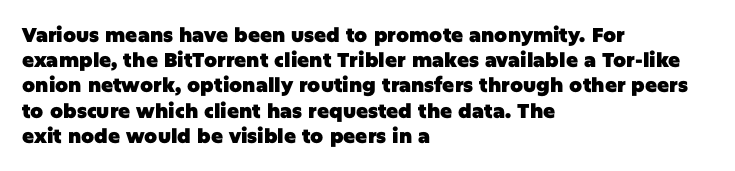
The image shows 20 px bold type, upright; set left-aligned, normal line spacing (1.26x), normal letter spacing, not underlined.
